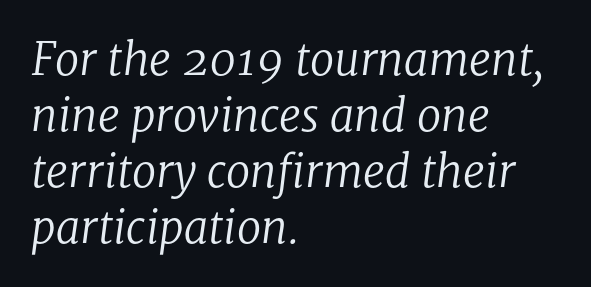
{"serif": "yes", "italic": "yes", "lean": "right", "slant_degrees": 8, "bold": "no", "weight": "regular", "width": "normal", "stroke_contrast": "low", "x_height": "medium", "monospaced": "no", "underline": "no", "align": "left", "line_spacing": "normal", "line_spacing_ratio": 1.27, "letter_spacing": "normal", "letter_spacing_em": 0.0, "glyph_px": 44}
